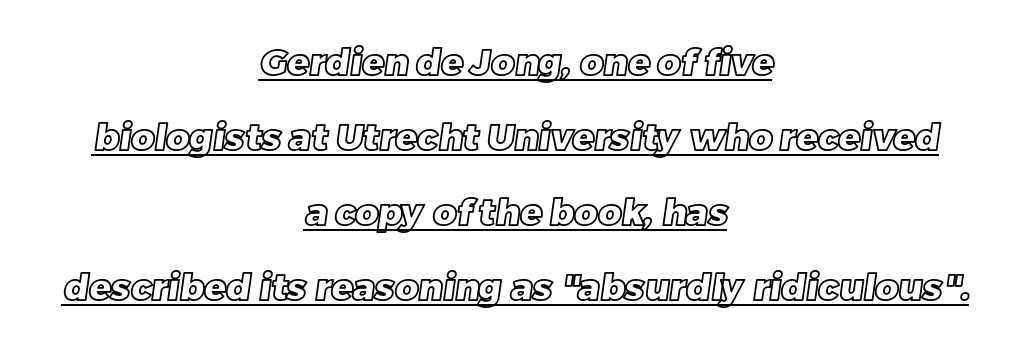
Q: Is the text underlined? A: Yes.
Q: How is the paragraph aligned? A: Centered.
Q: Is the spacing between letters normal or unusually wide? A: Normal.
Q: Is the spacing between lines tight, normal or loose? A: Loose.
Q: Width (condensed, normal, or wide)? A: Normal.
Q: x-height? A: Large.
Q: Monospaced? A: No.
